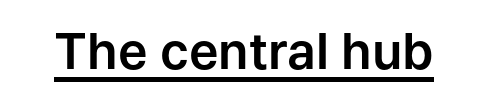
Q: Is the text italic (slanted)? A: No, it is upright.
Q: Is the typeface a serif or a sans-serif typeface? A: Sans-serif.
Q: Is the text underlined? A: Yes.
Q: Is the spacing between letters normal or unusually wide? A: Normal.
Q: Width (condensed, normal, or wide)? A: Normal.
Q: Stroke contrast? A: Low.
Q: x-height? A: Medium.
Q: Monospaced? A: No.
